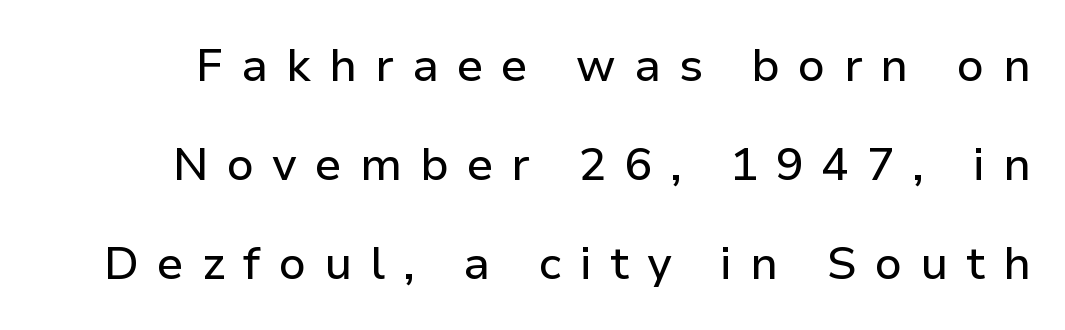
Q: Is the text italic (slanted)? A: No, it is upright.
Q: Is the typeface a serif or a sans-serif typeface? A: Sans-serif.
Q: Is the text underlined? A: No.
Q: Is the spacing between letters normal or unusually wide? A: Unusually wide.
Q: Is the spacing between lines tight, normal or loose? A: Loose.
Q: Width (condensed, normal, or wide)? A: Normal.
Q: Stroke contrast? A: Low.
Q: x-height? A: Medium.
Q: Monospaced? A: No.
